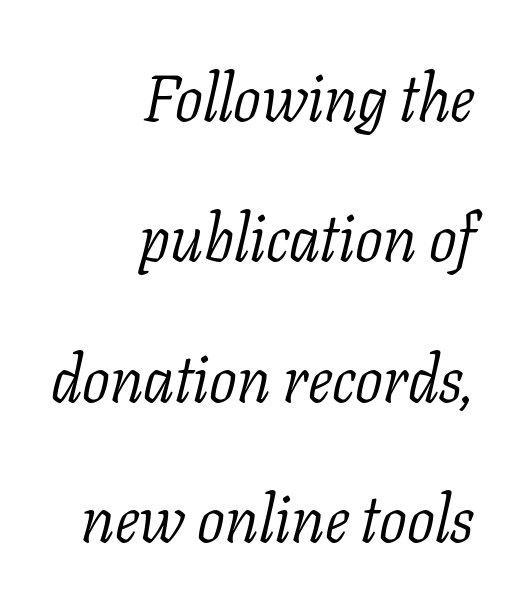
{"serif": "yes", "italic": "yes", "lean": "right", "slant_degrees": 11, "bold": "no", "weight": "light", "width": "normal", "stroke_contrast": "low", "x_height": "medium", "monospaced": "no", "underline": "no", "align": "right", "line_spacing": "loose", "line_spacing_ratio": 2.16, "letter_spacing": "normal", "letter_spacing_em": 0.0, "glyph_px": 65}
